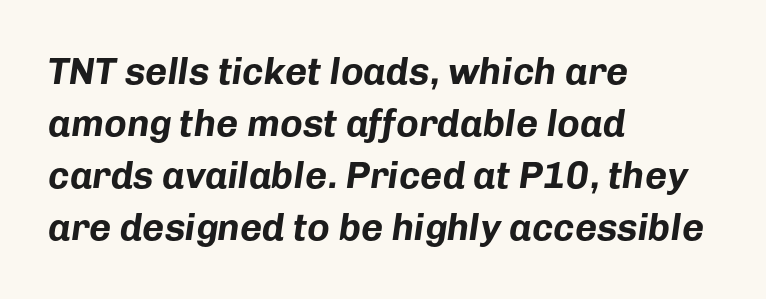
The image shows 38 px bold type, italic (leaning right); set left-aligned, normal line spacing (1.37x), normal letter spacing, not underlined; low stroke contrast and a medium x-height.
